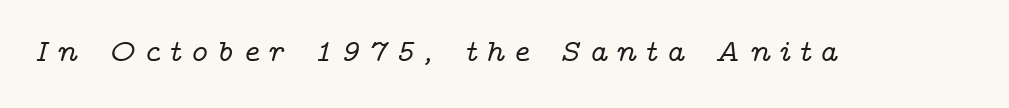
Honestly, there is no underline to notice here at all. Tracking value appears strongly positive — letters spread wide. When letters slant like this, we call the style italic. Letterform terminals end in serifs throughout the passage.
